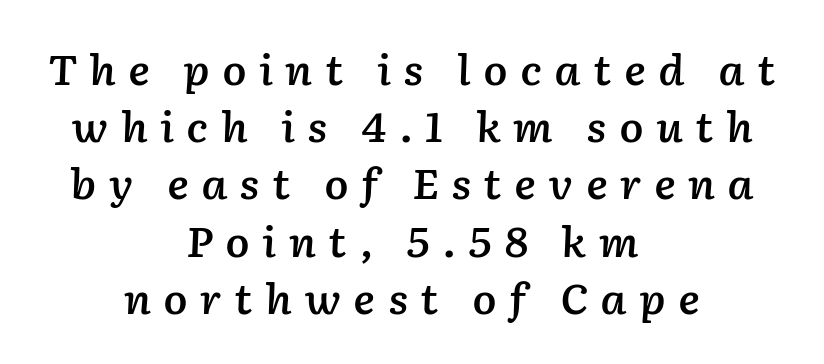
The image shows 40 px semibold type, italic (leaning right); set centered, normal line spacing (1.43x), unusually wide letter spacing (+0.3 em), not underlined; low stroke contrast and a medium x-height.
